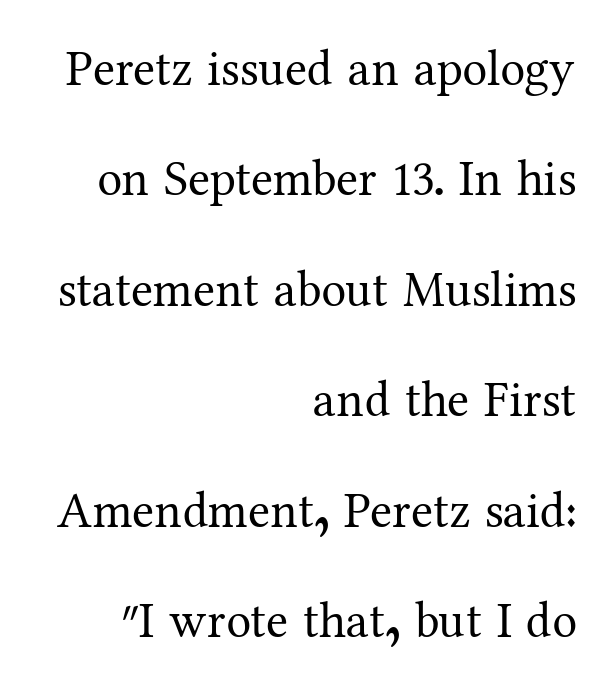
The image shows 50 px regular-weight serif type, upright; set right-aligned, loose line spacing (2.21x), normal letter spacing, not underlined; medium stroke contrast and a medium x-height.
